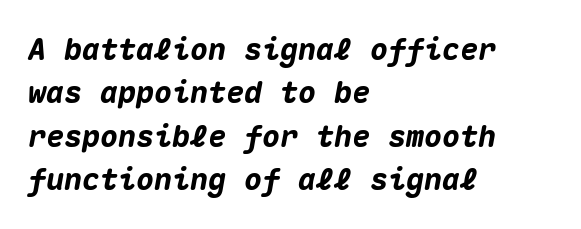
The image shows 30 px heavy type, italic (leaning right), monospaced; set left-aligned, normal line spacing (1.45x), normal letter spacing, not underlined; medium stroke contrast and a medium x-height.
